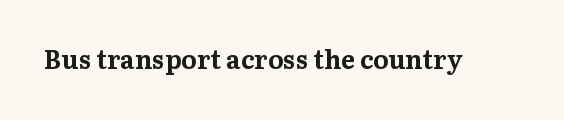
Only glyphs here, with clear space below each row. Rendered with straight, roman letterforms. The glyphs have the mass of a bold cut. Observe the ordinary spacing: letters are neighbours, not strangers.
